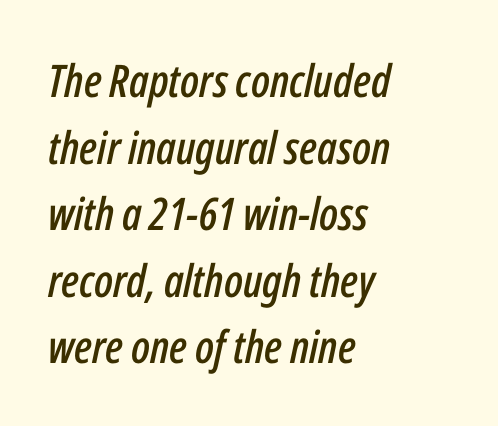
The image shows 45 px condensed type, italic (leaning right); set left-aligned, normal line spacing (1.48x), normal letter spacing, not underlined; low stroke contrast and a medium x-height.
